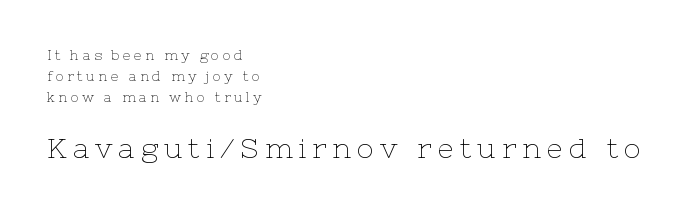
{"serif": "yes", "italic": "no", "bold": "no", "weight": "thin", "width": "normal", "stroke_contrast": "low", "x_height": "medium", "monospaced": "no", "underline": "no", "align": "left", "line_spacing": "normal", "line_spacing_ratio": 1.49, "letter_spacing": "wide", "letter_spacing_em": 0.22, "larger_block": "second", "size_ratio": 2.0, "glyph_px": 28}
